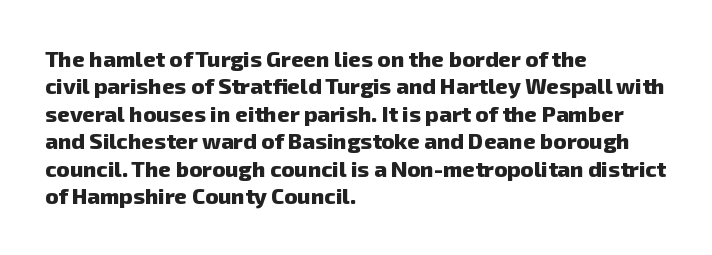
{"bold": "yes", "underline": "no", "align": "left", "line_spacing": "normal", "line_spacing_ratio": 1.25, "letter_spacing": "normal", "letter_spacing_em": 0.0, "glyph_px": 22}
